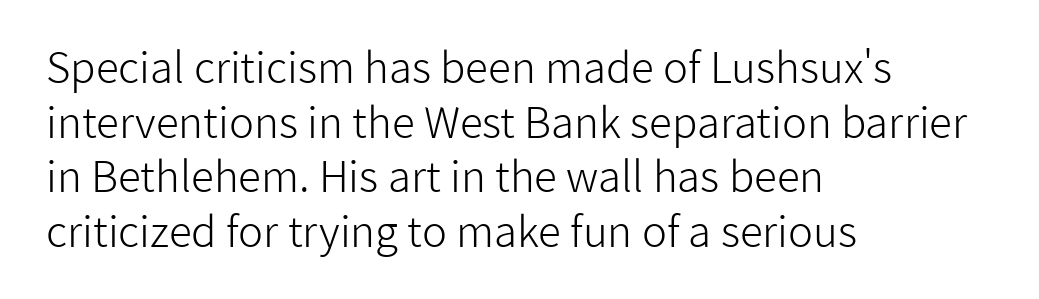
Q: Is the text bold? A: No.
Q: Is the text italic (slanted)? A: No, it is upright.
Q: Is the typeface a serif or a sans-serif typeface? A: Sans-serif.
Q: Is the text underlined? A: No.
Q: How is the paragraph aligned? A: Left-aligned.
Q: Is the spacing between letters normal or unusually wide? A: Normal.
Q: Is the spacing between lines tight, normal or loose? A: Normal.
Q: Width (condensed, normal, or wide)? A: Normal.
Q: Stroke contrast? A: Low.
Q: x-height? A: Medium.
Q: Monospaced? A: No.
